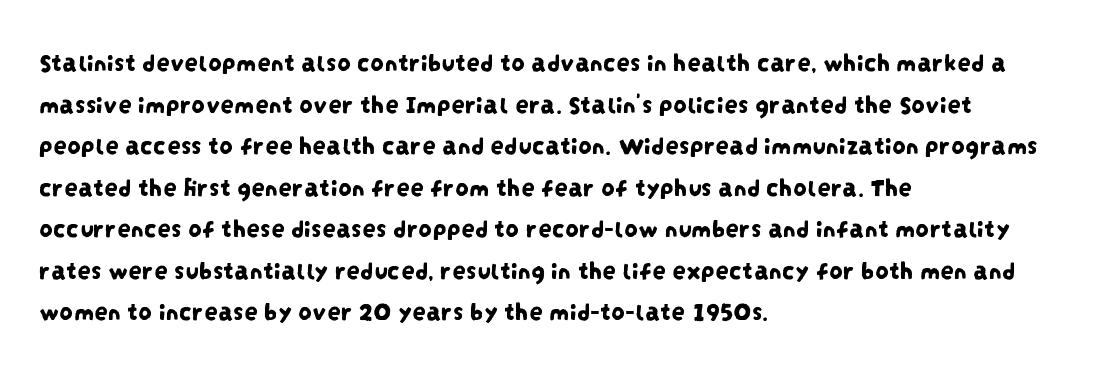
{"underline": "no", "align": "left", "line_spacing": "normal", "line_spacing_ratio": 1.54, "letter_spacing": "normal", "letter_spacing_em": 0.0, "glyph_px": 27}
